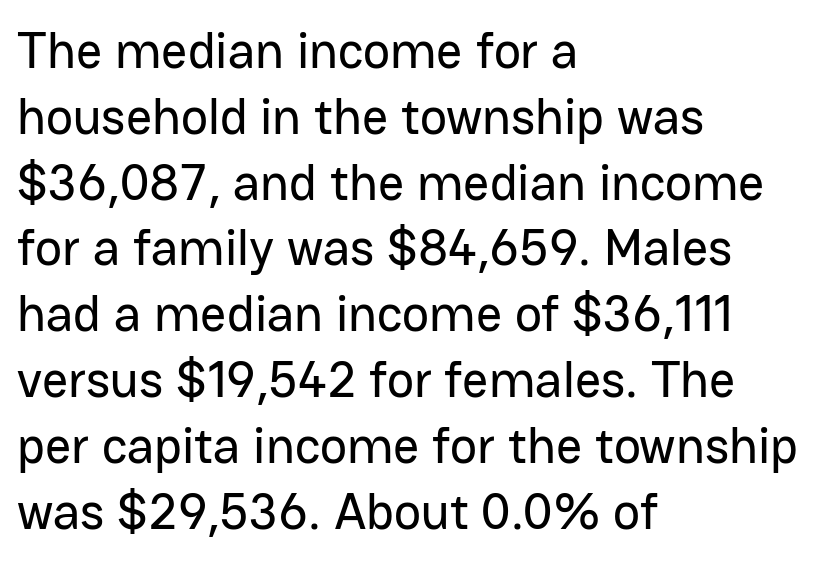
The image shows 51 px sans-serif type, upright; set left-aligned, normal line spacing (1.29x), normal letter spacing, not underlined; low stroke contrast and a medium x-height.
